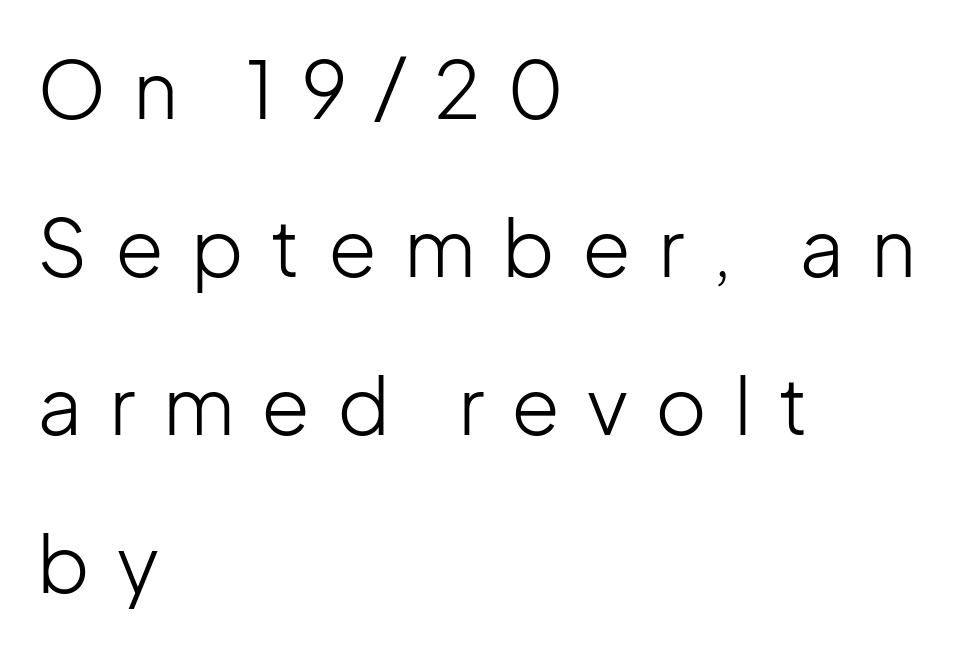
{"serif": "no", "italic": "no", "bold": "no", "weight": "light", "width": "normal", "stroke_contrast": "low", "x_height": "medium", "monospaced": "no", "underline": "no", "align": "left", "line_spacing": "loose", "line_spacing_ratio": 2.0, "letter_spacing": "wide", "letter_spacing_em": 0.34, "glyph_px": 79}
